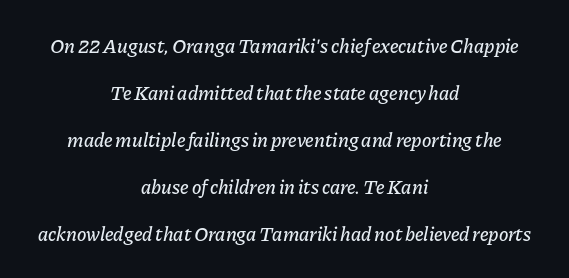
Notice how the passage keeps no hard edge, just a central spine. The specimen omits any rule beneath the text block's lines. Line spacing here is loose. The text carries the slant typical of an italic or oblique font.
